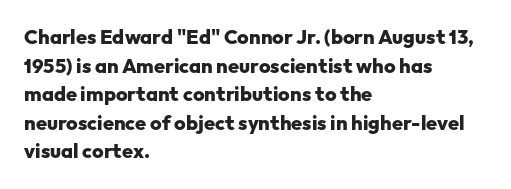
This sample uses an upright cut, with every glyph sitting square on the baseline. Only glyphs here, with clear space below each row. Visually the block forms a straight wall on the left and a jagged coastline on the right. Its strokes are broad and dark, the hallmark of bold type. This block has exactly the height ordinary leading produces. The passage shown has conventional tracking throughout.
